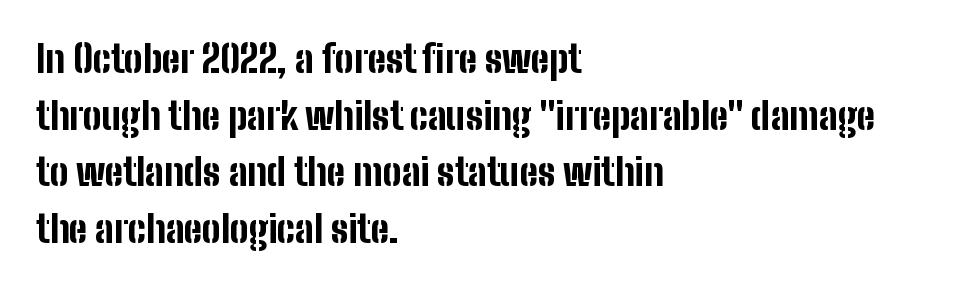
Q: Is the text bold? A: Yes.
Q: Is the text italic (slanted)? A: No, it is upright.
Q: Is the typeface a serif or a sans-serif typeface? A: Sans-serif.
Q: Is the text underlined? A: No.
Q: How is the paragraph aligned? A: Left-aligned.
Q: Is the spacing between letters normal or unusually wide? A: Normal.
Q: Is the spacing between lines tight, normal or loose? A: Normal.
Q: Width (condensed, normal, or wide)? A: Condensed.
Q: Stroke contrast? A: Low.
Q: x-height? A: Medium.
Q: Monospaced? A: No.
